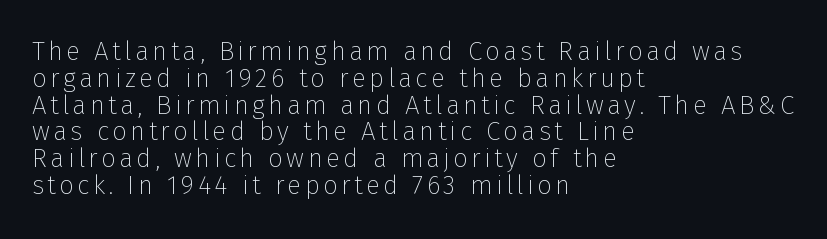
The specimen reads as upright at a glance. The zone under the glyphs is completely vacant. Does the leading feel generous? Not at all — it's pinched. Visually the block forms a straight wall on the left and a jagged coastline on the right.
